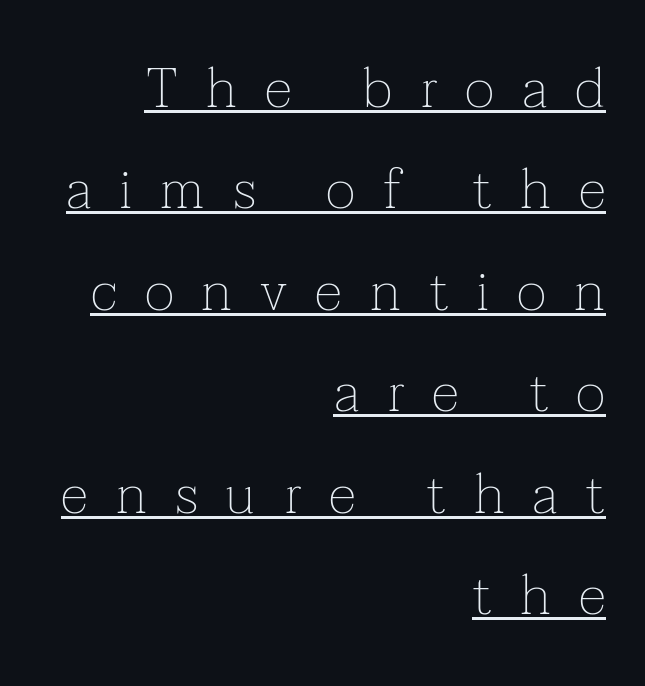
Q: Is the text bold? A: No.
Q: Is the text italic (slanted)? A: No, it is upright.
Q: Is the typeface a serif or a sans-serif typeface? A: Serif.
Q: Is the text underlined? A: Yes.
Q: How is the paragraph aligned? A: Right-aligned.
Q: Is the spacing between letters normal or unusually wide? A: Unusually wide.
Q: Width (condensed, normal, or wide)? A: Normal.
Q: Stroke contrast? A: Low.
Q: x-height? A: Medium.
Q: Monospaced? A: No.
